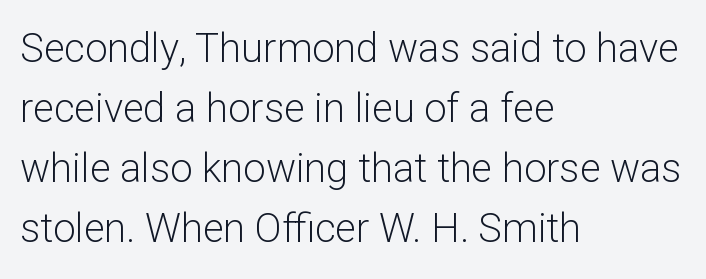
Q: Is the text bold? A: No.
Q: Is the text italic (slanted)? A: No, it is upright.
Q: Is the typeface a serif or a sans-serif typeface? A: Sans-serif.
Q: Is the text underlined? A: No.
Q: How is the paragraph aligned? A: Left-aligned.
Q: Is the spacing between letters normal or unusually wide? A: Normal.
Q: Is the spacing between lines tight, normal or loose? A: Normal.
Q: Width (condensed, normal, or wide)? A: Normal.
Q: Stroke contrast? A: Low.
Q: x-height? A: Medium.
Q: Monospaced? A: No.
